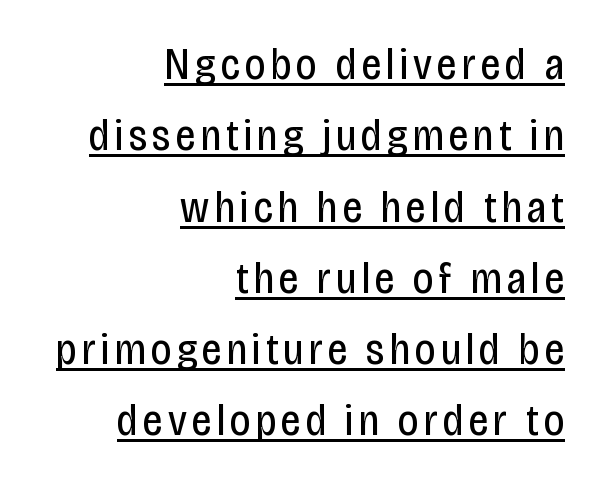
The image shows 44 px regular-weight, condensed sans-serif type, upright; set right-aligned, normal line spacing (1.62x), underlined; low stroke contrast and a large x-height.
